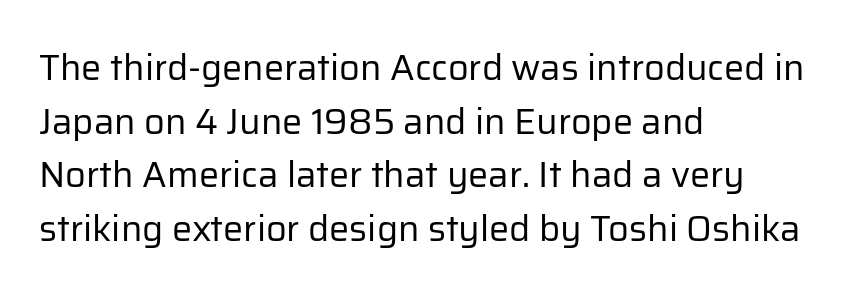
The image shows 36 px regular-weight sans-serif type, upright; set left-aligned, normal line spacing (1.49x), normal letter spacing, not underlined; low stroke contrast and a medium x-height.
